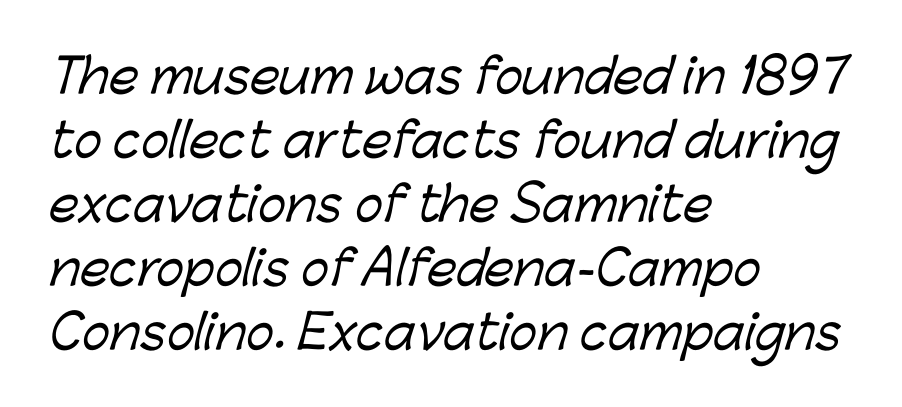
{"serif": "no", "width": "normal", "stroke_contrast": "low", "x_height": "medium", "monospaced": "no", "underline": "no", "align": "left", "line_spacing": "normal", "line_spacing_ratio": 1.36, "letter_spacing": "normal", "letter_spacing_em": 0.0, "glyph_px": 47}
